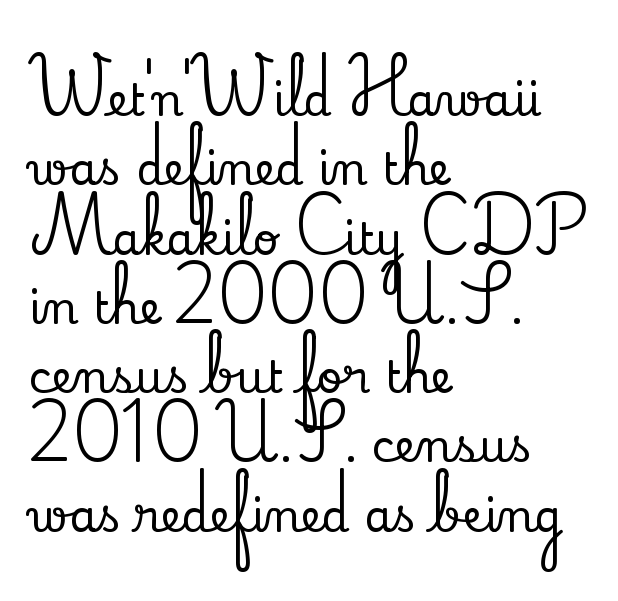
Q: Is the text italic (slanted)? A: No, it is upright.
Q: Is the typeface a serif or a sans-serif typeface? A: Serif.
Q: Is the text underlined? A: No.
Q: How is the paragraph aligned? A: Left-aligned.
Q: Is the spacing between letters normal or unusually wide? A: Normal.
Q: Is the spacing between lines tight, normal or loose? A: Normal.
Q: Width (condensed, normal, or wide)? A: Normal.
Q: Stroke contrast? A: Low.
Q: x-height? A: Small.
Q: Monospaced? A: No.
